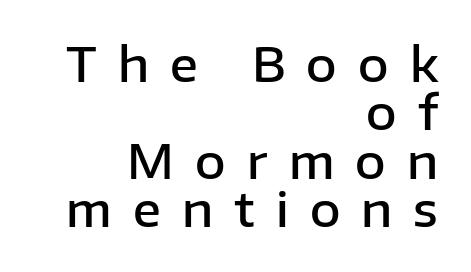
{"serif": "no", "italic": "no", "bold": "semi", "weight": "semibold", "width": "normal", "stroke_contrast": "low", "x_height": "medium", "monospaced": "no", "underline": "no", "align": "right", "line_spacing": "tight", "line_spacing_ratio": 1.03, "letter_spacing": "wide", "letter_spacing_em": 0.45, "glyph_px": 47}
